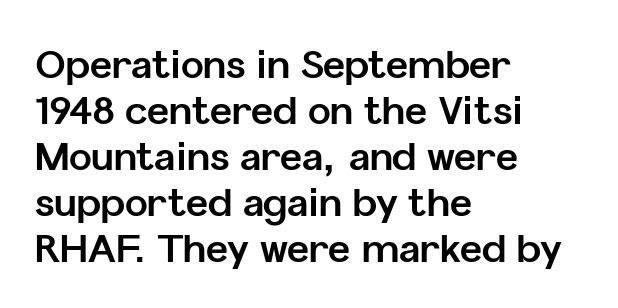
Q: Is the text bold? A: Yes.
Q: Is the text italic (slanted)? A: No, it is upright.
Q: Is the typeface a serif or a sans-serif typeface? A: Sans-serif.
Q: Is the text underlined? A: No.
Q: How is the paragraph aligned? A: Left-aligned.
Q: Is the spacing between letters normal or unusually wide? A: Normal.
Q: Width (condensed, normal, or wide)? A: Normal.
Q: Stroke contrast? A: Low.
Q: x-height? A: Medium.
Q: Monospaced? A: No.
